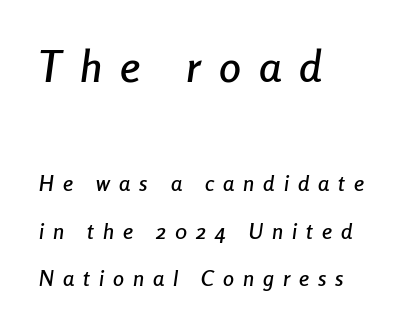
The image shows 44 px condensed type, italic (leaning right); set left-aligned, loose line spacing (2.16x), unusually wide letter spacing (+0.41 em), not underlined; the first (top) block is 2.0x larger; low stroke contrast and a medium x-height.
